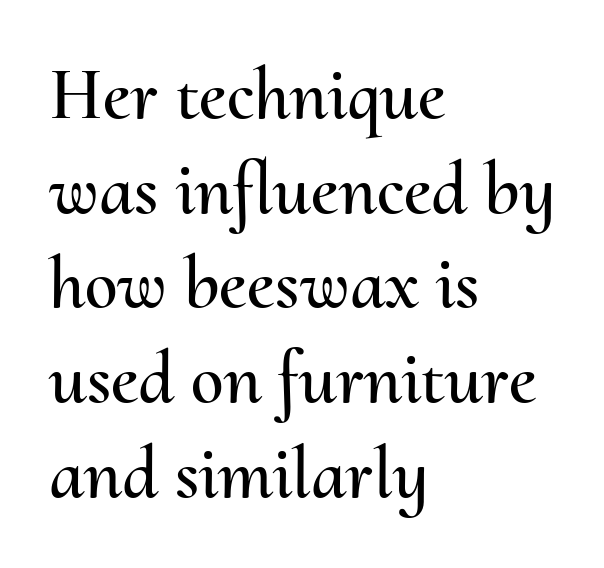
Varying glyph widths throughout — classic text-font behaviour. Do the letters lean? They stand straight. Honestly, the letter spacing is just normal — you wouldn't notice it. Unmarked baselines from the first word to the last. Layout note: lines flush left.
